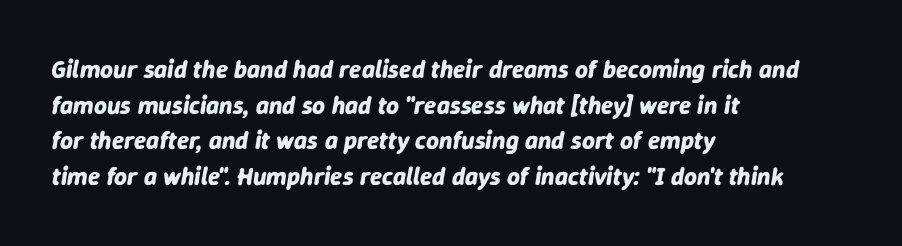
Q: Is the text bold? A: Yes.
Q: Is the text italic (slanted)? A: Yes, it leans right by about 9 degrees.
Q: Is the text underlined? A: No.
Q: How is the paragraph aligned? A: Left-aligned.
Q: Is the spacing between letters normal or unusually wide? A: Normal.
Q: Is the spacing between lines tight, normal or loose? A: Normal.
